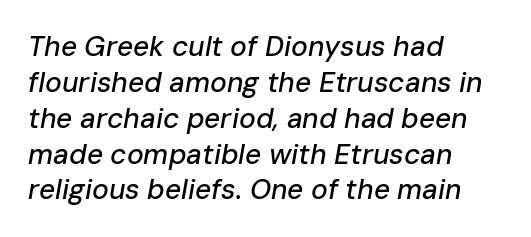
The image shows 28 px text type, italic (leaning right); set left-aligned, normal line spacing (1.28x), normal letter spacing, not underlined; low stroke contrast and a medium x-height.
